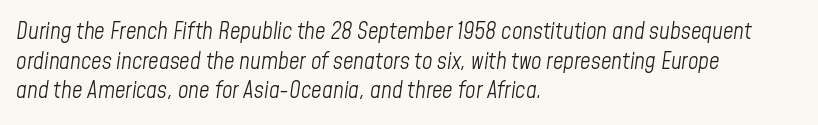
A quiet, ordinary-to-light weight characterises the typeface. Underlining? Definitely not there. No extra tracking has been applied to these lines. These lines stack with their left ends in a neat column. There's an unmistakable incline to the writing here.
